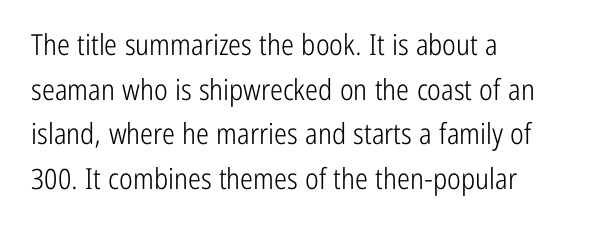
The image shows 29 px light, condensed sans-serif type, upright; set left-aligned, normal line spacing (1.54x), normal letter spacing, not underlined; low stroke contrast and a medium x-height.
